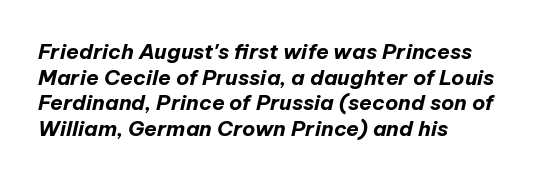
The image shows 21 px bold type, italic (leaning right); set left-aligned, line spacing 1.22x, normal letter spacing, not underlined.
